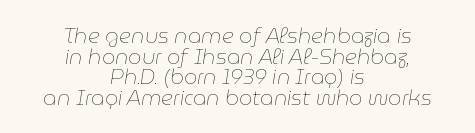
The image shows 21 px text type, italic (leaning right); set centered, tight line spacing (0.98x), normal letter spacing, not underlined.
